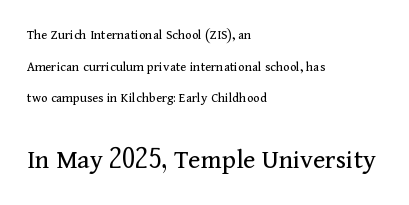
Q: Is the text bold? A: No.
Q: Is the text italic (slanted)? A: No, it is upright.
Q: Is the typeface a serif or a sans-serif typeface? A: Serif.
Q: Is the text underlined? A: No.
Q: How is the paragraph aligned? A: Left-aligned.
Q: Is the spacing between letters normal or unusually wide? A: Normal.
Q: Is the spacing between lines tight, normal or loose? A: Loose.
Q: Which block of text is set in a larger size, the first (top) or the second (bottom)? A: The second (bottom) one.
Q: Width (condensed, normal, or wide)? A: Normal.
Q: Stroke contrast? A: Medium.
Q: x-height? A: Medium.
Q: Monospaced? A: No.
